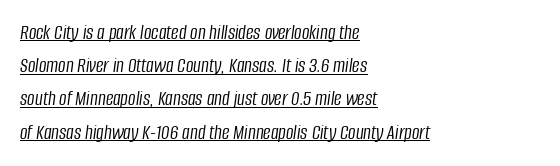
Q: Is the text bold? A: No.
Q: Is the text italic (slanted)? A: Yes, it leans right by about 8 degrees.
Q: Is the text underlined? A: Yes.
Q: How is the paragraph aligned? A: Left-aligned.
Q: Is the spacing between letters normal or unusually wide? A: Normal.
Q: Is the spacing between lines tight, normal or loose? A: Normal.
